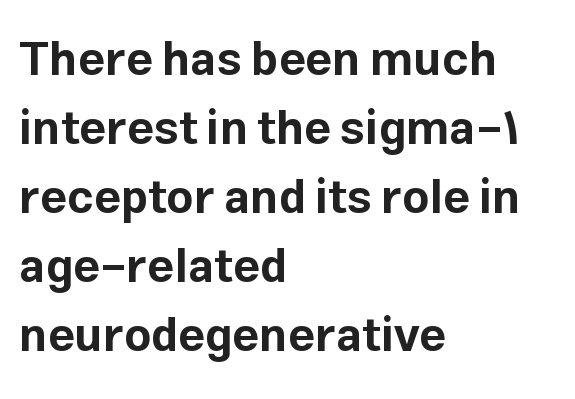
Q: Is the text bold? A: Yes.
Q: Is the text italic (slanted)? A: No, it is upright.
Q: Is the typeface a serif or a sans-serif typeface? A: Sans-serif.
Q: Is the text underlined? A: No.
Q: How is the paragraph aligned? A: Left-aligned.
Q: Is the spacing between letters normal or unusually wide? A: Normal.
Q: Is the spacing between lines tight, normal or loose? A: Normal.
Q: Width (condensed, normal, or wide)? A: Normal.
Q: Stroke contrast? A: Low.
Q: x-height? A: Medium.
Q: Monospaced? A: No.
